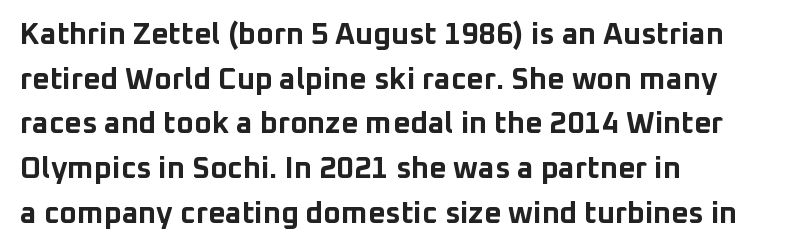
Q: Is the text bold? A: Yes.
Q: Is the text italic (slanted)? A: No, it is upright.
Q: Is the typeface a serif or a sans-serif typeface? A: Sans-serif.
Q: Is the text underlined? A: No.
Q: How is the paragraph aligned? A: Left-aligned.
Q: Is the spacing between letters normal or unusually wide? A: Normal.
Q: Is the spacing between lines tight, normal or loose? A: Normal.
Q: Width (condensed, normal, or wide)? A: Normal.
Q: Stroke contrast? A: Low.
Q: x-height? A: Medium.
Q: Monospaced? A: No.
